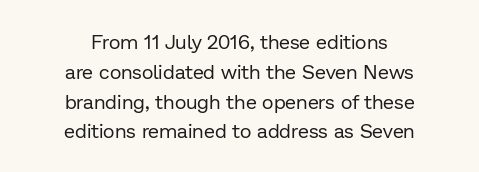
Characters follow at the spacing the type designer built in. This is the regular roman posture of the typeface. The leading is moderate, giving the passage an even texture. Descender tails drop into unmarked territory. The text block is weighted toward neither margin, spreading evenly from the middle.
